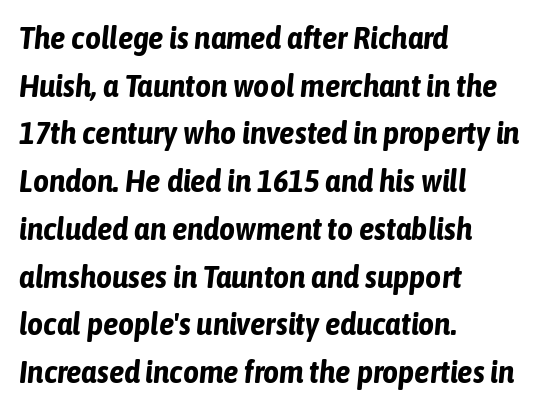
In terms of weight, the rendering is a true, heavy bold. In terms of posture, this sample is oblique. The line texture is even and compact thanks to regular tracking. The letters advance in unequal steps, a hallmark of proportional type.
